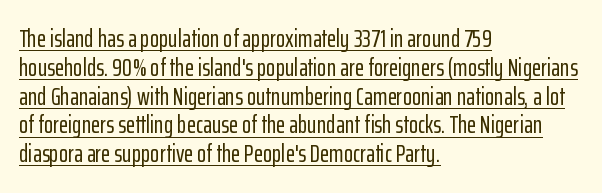
Underline: present. The horizontal fit of the characters is conventional and even. These lines were composed using upright roman letters. A student would call this left alignment; a typographer would say flush left, rag right.
